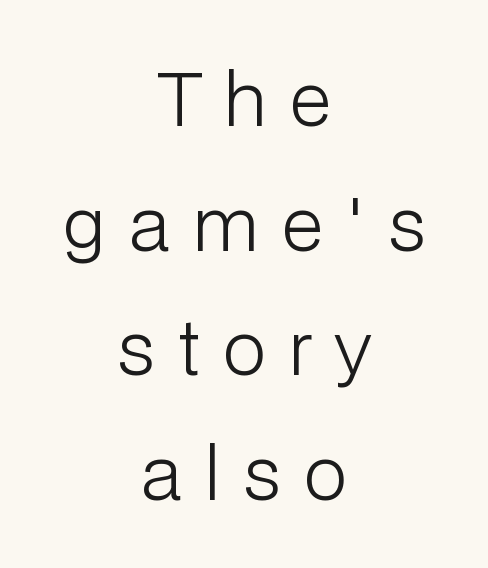
{"serif": "no", "italic": "no", "bold": "no", "weight": "light", "width": "normal", "stroke_contrast": "low", "x_height": "medium", "monospaced": "no", "underline": "no", "align": "center", "line_spacing_ratio": 1.73, "letter_spacing": "wide", "letter_spacing_em": 0.33, "glyph_px": 72}
